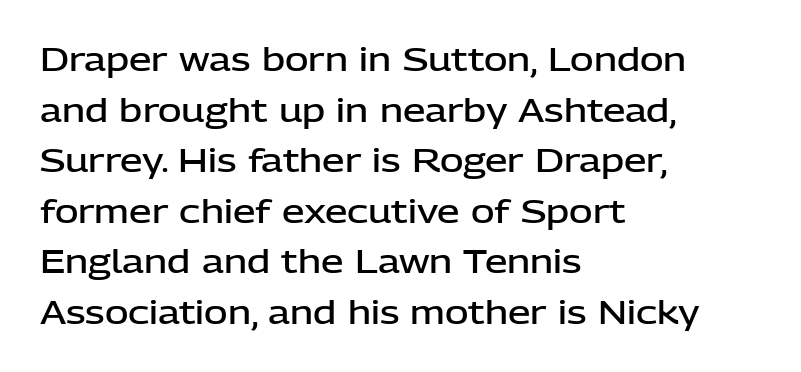
{"serif": "no", "italic": "no", "bold": "semi", "weight": "semibold", "width": "normal", "stroke_contrast": "low", "x_height": "medium", "monospaced": "no", "underline": "no", "align": "left", "line_spacing": "normal", "line_spacing_ratio": 1.58, "letter_spacing": "normal", "letter_spacing_em": 0.0, "glyph_px": 32}
